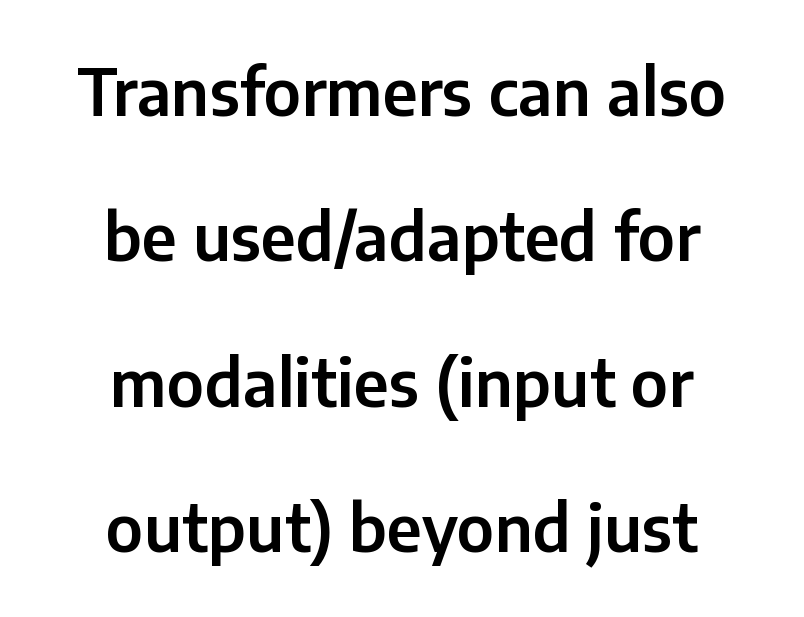
The image shows 64 px sans-serif type, upright; set centered, loose line spacing (2.27x), normal letter spacing, not underlined; low stroke contrast and a medium x-height.
